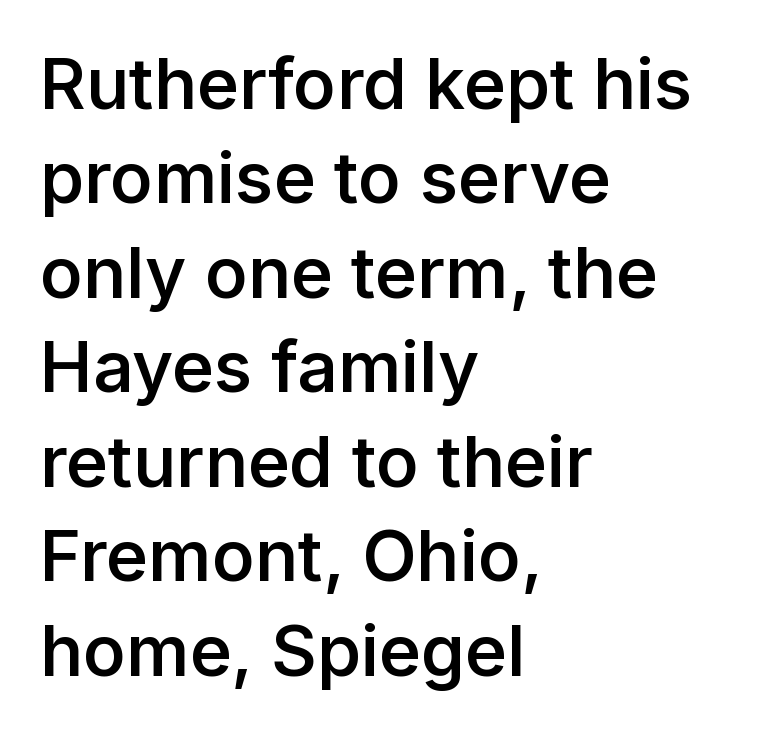
Q: Is the text bold? A: Semi-bold.
Q: Is the text italic (slanted)? A: No, it is upright.
Q: Is the typeface a serif or a sans-serif typeface? A: Sans-serif.
Q: Is the text underlined? A: No.
Q: How is the paragraph aligned? A: Left-aligned.
Q: Is the spacing between letters normal or unusually wide? A: Normal.
Q: Is the spacing between lines tight, normal or loose? A: Normal.
Q: Width (condensed, normal, or wide)? A: Normal.
Q: Stroke contrast? A: Low.
Q: x-height? A: Medium.
Q: Monospaced? A: No.
